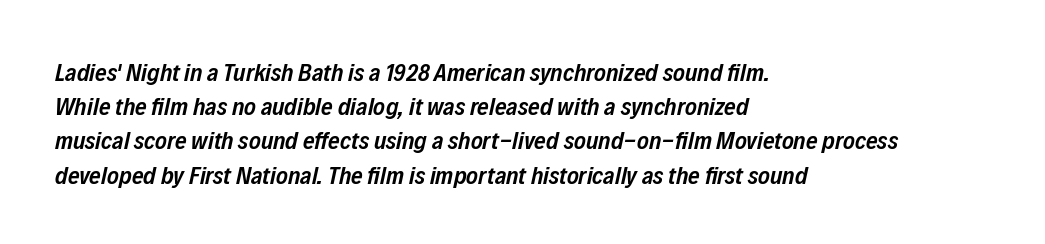
Q: Is the text bold? A: Semi-bold.
Q: Is the text italic (slanted)? A: Yes, it leans right by about 12 degrees.
Q: Is the text underlined? A: No.
Q: How is the paragraph aligned? A: Left-aligned.
Q: Is the spacing between letters normal or unusually wide? A: Normal.
Q: Is the spacing between lines tight, normal or loose? A: Normal.
